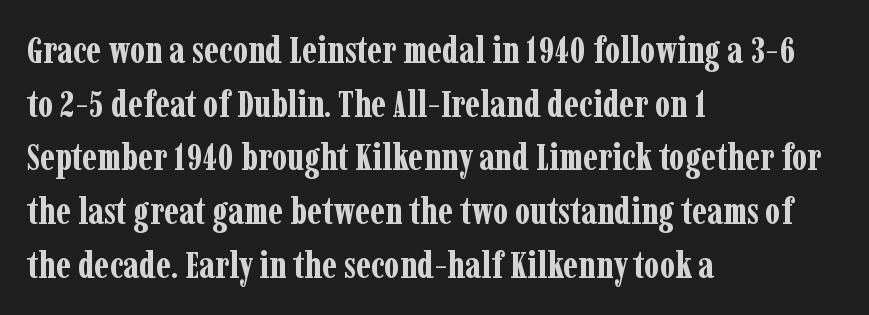
{"serif": "yes", "italic": "no", "bold": "yes", "weight": "bold", "width": "condensed", "stroke_contrast": "low", "x_height": "medium", "monospaced": "no", "underline": "no", "align": "left", "line_spacing": "normal", "line_spacing_ratio": 1.45, "letter_spacing": "normal", "letter_spacing_em": 0.0, "glyph_px": 37}
